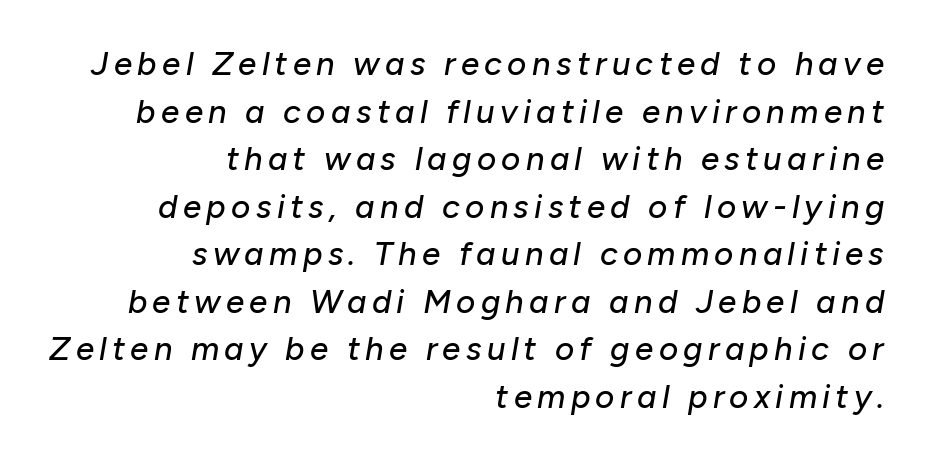
The image shows 33 px text type, italic (leaning right); set right-aligned, normal line spacing (1.44x), not underlined; low stroke contrast and a medium x-height.
